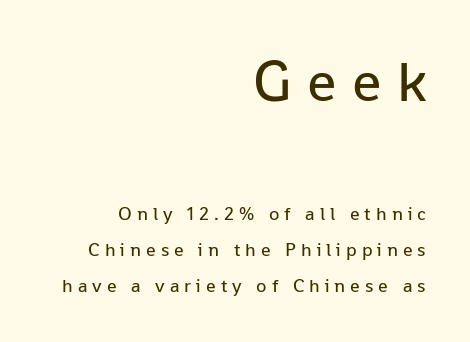
Q: Is the text bold? A: No.
Q: Is the text italic (slanted)? A: No, it is upright.
Q: Is the typeface a serif or a sans-serif typeface? A: Sans-serif.
Q: Is the text underlined? A: No.
Q: How is the paragraph aligned? A: Right-aligned.
Q: Is the spacing between letters normal or unusually wide? A: Unusually wide.
Q: Is the spacing between lines tight, normal or loose? A: Loose.
Q: Which block of text is set in a larger size, the first (top) or the second (bottom)? A: The first (top) one.
Q: Width (condensed, normal, or wide)? A: Normal.
Q: Stroke contrast? A: Low.
Q: x-height? A: Medium.
Q: Monospaced? A: No.
